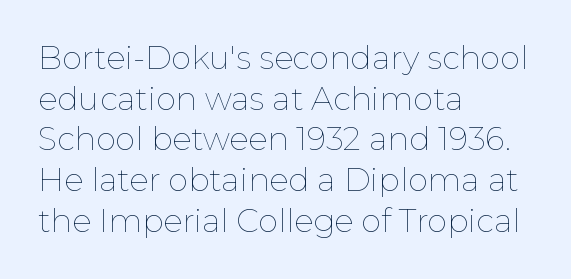
{"italic": "no", "bold": "no", "weight": "thin", "width": "normal", "stroke_contrast": "low", "x_height": "medium", "monospaced": "no", "underline": "no", "align": "left", "line_spacing": "normal", "line_spacing_ratio": 1.27, "letter_spacing": "normal", "letter_spacing_em": 0.0, "glyph_px": 32}
